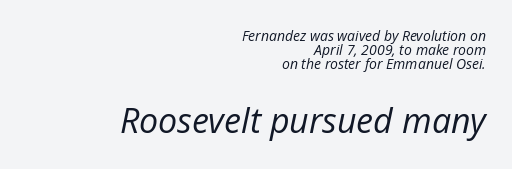
The image shows 34 px regular-weight type, italic (leaning right); set right-aligned, tight line spacing (1.01x), normal letter spacing, not underlined; the second (bottom) block is 2.43x larger; low stroke contrast and a medium x-height.
